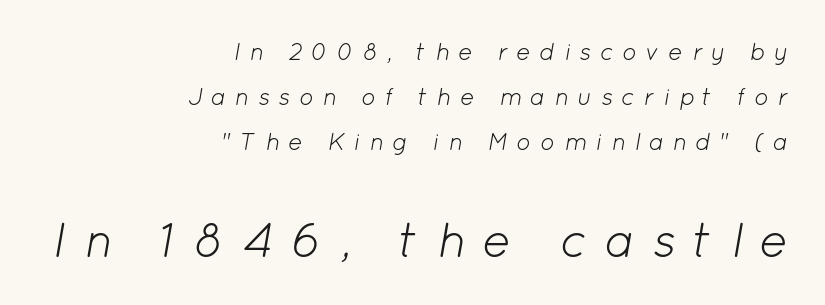
{"italic": "yes", "lean": "right", "slant_degrees": 12, "bold": "no", "weight": "light", "width": "normal", "stroke_contrast": "low", "x_height": "medium", "monospaced": "no", "underline": "no", "align": "right", "line_spacing_ratio": 1.88, "letter_spacing": "wide", "letter_spacing_em": 0.36, "larger_block": "second", "size_ratio": 2.0, "glyph_px": 48}
